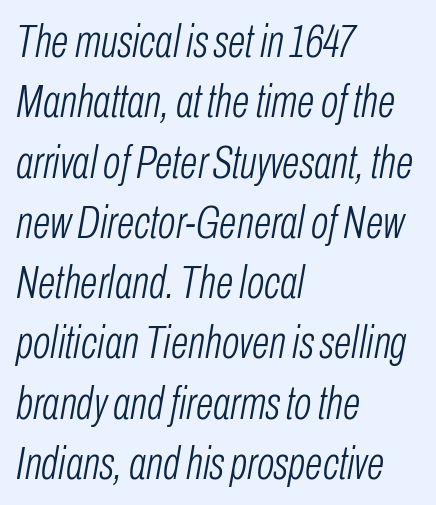
Q: Is the text bold? A: No.
Q: Is the text italic (slanted)? A: Yes, it leans right by about 10 degrees.
Q: Is the text underlined? A: No.
Q: How is the paragraph aligned? A: Left-aligned.
Q: Is the spacing between letters normal or unusually wide? A: Normal.
Q: Is the spacing between lines tight, normal or loose? A: Normal.
Q: Width (condensed, normal, or wide)? A: Condensed.
Q: Stroke contrast? A: Low.
Q: x-height? A: Medium.
Q: Monospaced? A: No.
